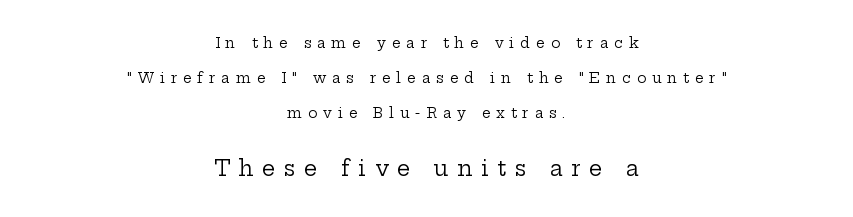
Posture: vertical. Layout note: lines centered. The rendering enlarges the type as you move from the upper chunk to the lower. Clear beneath every line of the passage.
